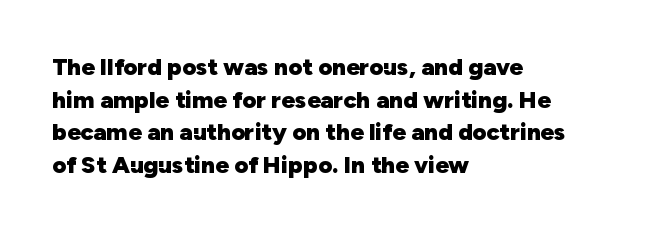
The image shows 24 px bold type, upright; set left-aligned, normal line spacing (1.36x), normal letter spacing, not underlined.
